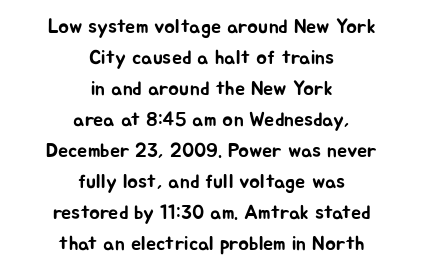
{"italic": "no", "underline": "no", "align": "center", "line_spacing": "normal", "line_spacing_ratio": 1.55, "letter_spacing": "normal", "letter_spacing_em": 0.0, "glyph_px": 20}
